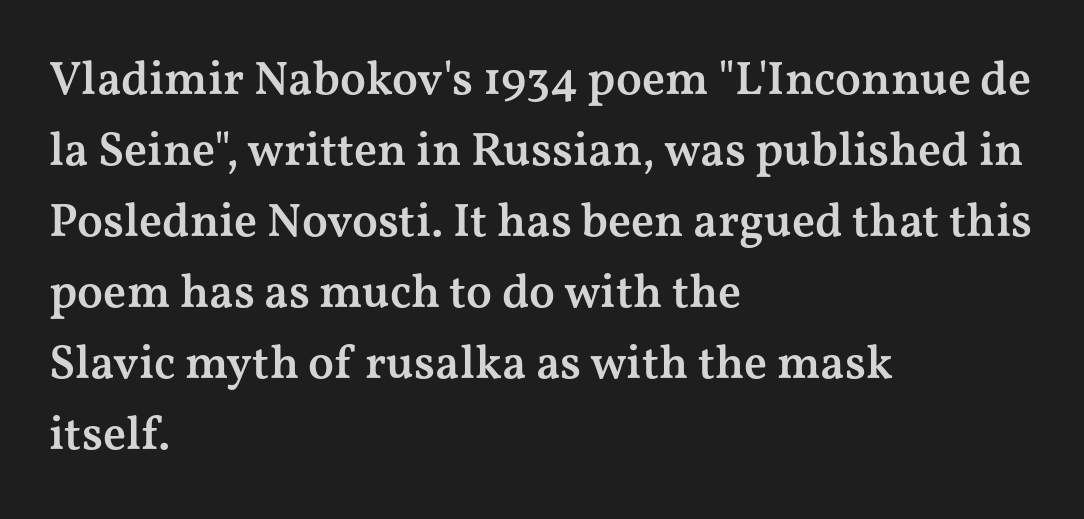
Q: Is the text bold? A: Semi-bold.
Q: Is the text italic (slanted)? A: No, it is upright.
Q: Is the typeface a serif or a sans-serif typeface? A: Serif.
Q: Is the text underlined? A: No.
Q: How is the paragraph aligned? A: Left-aligned.
Q: Is the spacing between letters normal or unusually wide? A: Normal.
Q: Is the spacing between lines tight, normal or loose? A: Normal.
Q: Width (condensed, normal, or wide)? A: Wide.
Q: Stroke contrast? A: Medium.
Q: x-height? A: Medium.
Q: Monospaced? A: No.
